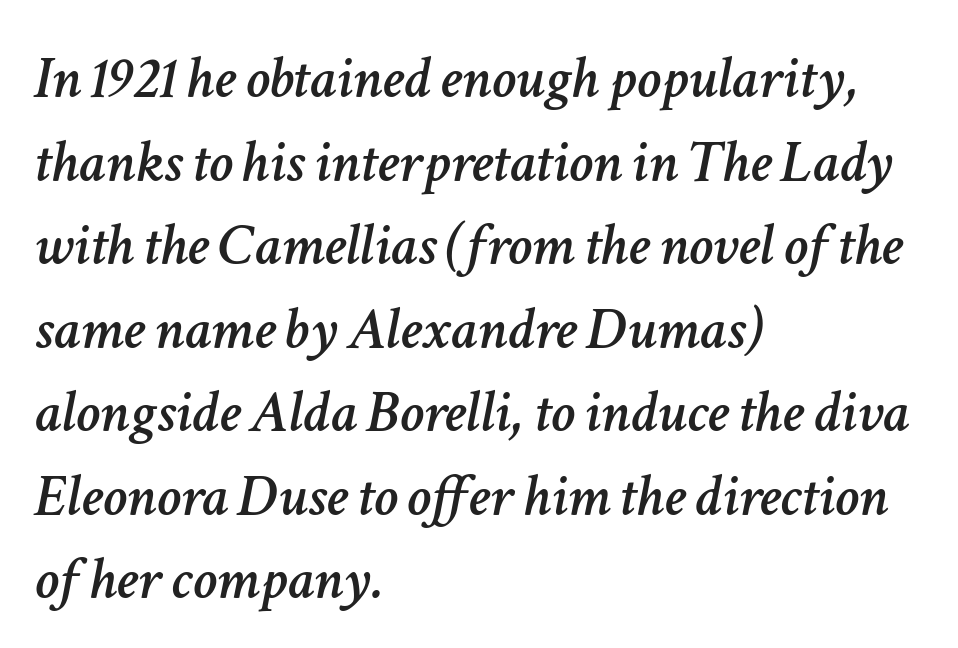
Q: Is the text italic (slanted)? A: Yes, it leans right by about 11 degrees.
Q: Is the text underlined? A: No.
Q: How is the paragraph aligned? A: Left-aligned.
Q: Is the spacing between letters normal or unusually wide? A: Normal.
Q: Is the spacing between lines tight, normal or loose? A: Normal.
Q: Width (condensed, normal, or wide)? A: Normal.
Q: Stroke contrast? A: Low.
Q: x-height? A: Medium.
Q: Monospaced? A: No.
